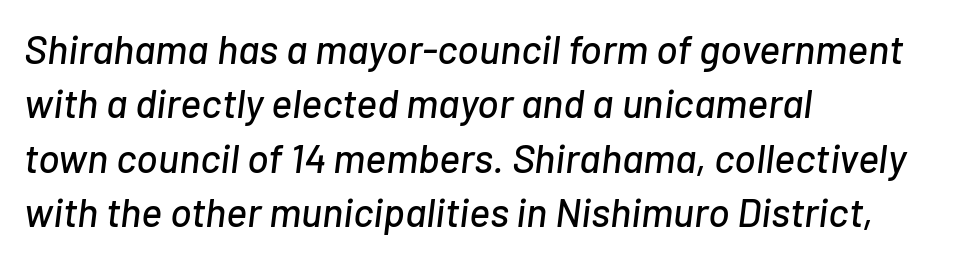
Q: Is the text italic (slanted)? A: Yes, it leans right by about 7 degrees.
Q: Is the text underlined? A: No.
Q: How is the paragraph aligned? A: Left-aligned.
Q: Is the spacing between letters normal or unusually wide? A: Normal.
Q: Is the spacing between lines tight, normal or loose? A: Normal.
Q: Width (condensed, normal, or wide)? A: Normal.
Q: Stroke contrast? A: Low.
Q: x-height? A: Medium.
Q: Monospaced? A: No.
